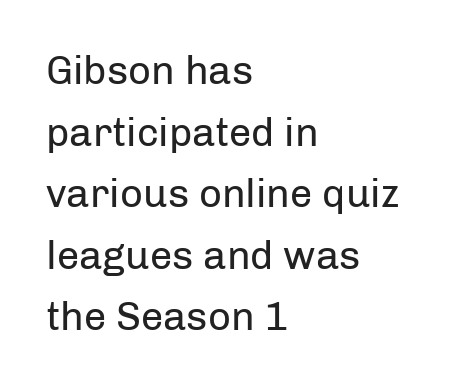
Q: Is the text bold? A: No.
Q: Is the text italic (slanted)? A: No, it is upright.
Q: Is the typeface a serif or a sans-serif typeface? A: Sans-serif.
Q: Is the text underlined? A: No.
Q: How is the paragraph aligned? A: Left-aligned.
Q: Is the spacing between letters normal or unusually wide? A: Normal.
Q: Is the spacing between lines tight, normal or loose? A: Normal.
Q: Width (condensed, normal, or wide)? A: Normal.
Q: Stroke contrast? A: Low.
Q: x-height? A: Medium.
Q: Monospaced? A: No.
